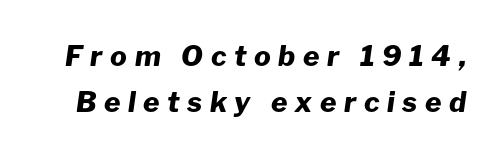
The image shows 28 px heavy type, italic (leaning right); set normal line spacing (1.66x), unusually wide letter spacing (+0.27 em), not underlined; low stroke contrast and a medium x-height.
